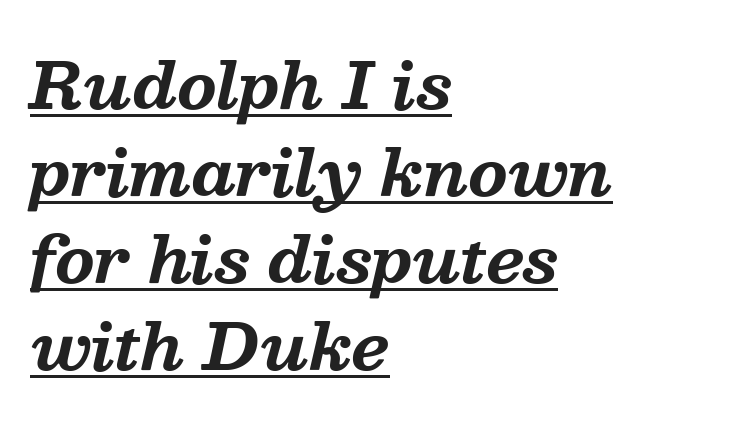
Q: Is the text bold? A: Yes.
Q: Is the text italic (slanted)? A: Yes, it leans right by about 13 degrees.
Q: Is the typeface a serif or a sans-serif typeface? A: Serif.
Q: Is the text underlined? A: Yes.
Q: How is the paragraph aligned? A: Left-aligned.
Q: Is the spacing between letters normal or unusually wide? A: Normal.
Q: Is the spacing between lines tight, normal or loose? A: Normal.
Q: Width (condensed, normal, or wide)? A: Normal.
Q: Stroke contrast? A: Medium.
Q: x-height? A: Medium.
Q: Monospaced? A: No.
